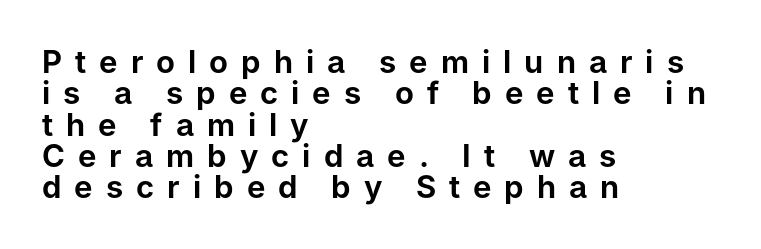
The image shows 31 px sans-serif type, upright; set left-aligned, tight line spacing (1.01x), unusually wide letter spacing (+0.42 em), not underlined; low stroke contrast and a medium x-height.
